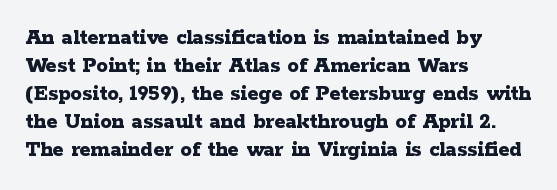
{"italic": "no", "bold": "yes", "underline": "no", "align": "left", "line_spacing_ratio": 1.22, "letter_spacing": "normal", "letter_spacing_em": 0.0, "glyph_px": 23}
